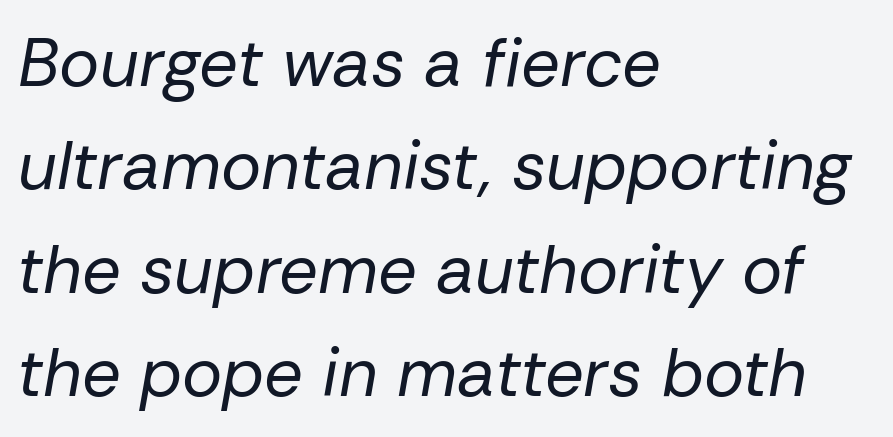
{"italic": "yes", "lean": "right", "slant_degrees": 10, "bold": "no", "weight": "regular", "width": "normal", "stroke_contrast": "low", "x_height": "medium", "monospaced": "no", "underline": "no", "align": "left", "line_spacing": "normal", "line_spacing_ratio": 1.52, "letter_spacing": "normal", "letter_spacing_em": 0.0, "glyph_px": 68}
